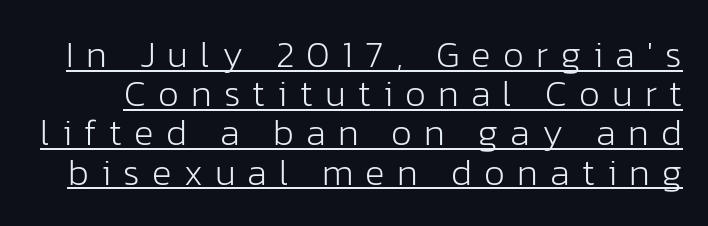
Looks like someone drew a line under every word here. Tightly led — the rows are bunched. Letters have the restrained weight of plain body copy at most. The text was rendered using a sans face with plain stroke endings.
